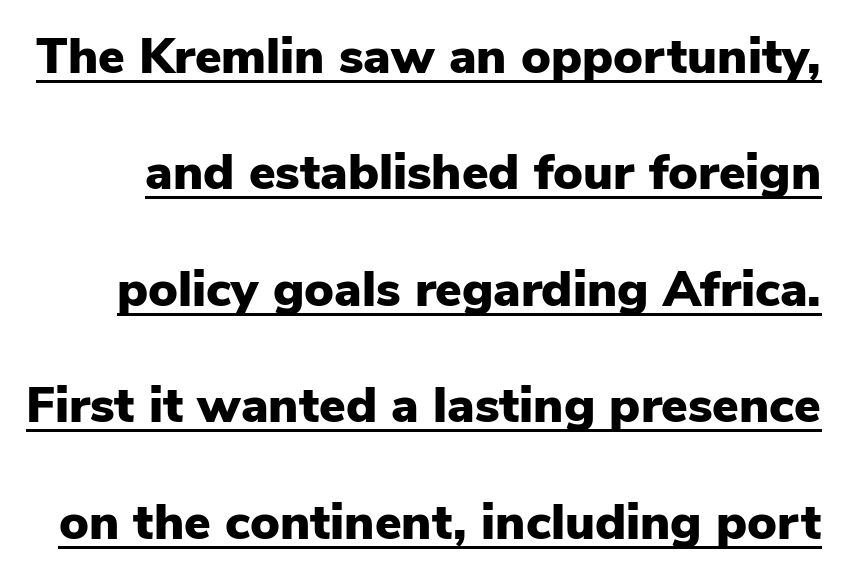
Every stem runs plumb, perpendicular to the baseline. Caption: standard tracking, unaltered. Set as a true bold cut, around the 700 mark. Grotesque or geometric, the face here clearly has no serifs. The sample's only ornament is a line tracing under the words.
